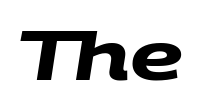
Q: Is the text bold? A: Yes.
Q: Is the typeface a serif or a sans-serif typeface? A: Sans-serif.
Q: Is the text underlined? A: No.
Q: Is the spacing between letters normal or unusually wide? A: Normal.
Q: Width (condensed, normal, or wide)? A: Wide.
Q: Stroke contrast? A: Medium.
Q: x-height? A: Large.
Q: Monospaced? A: No.
